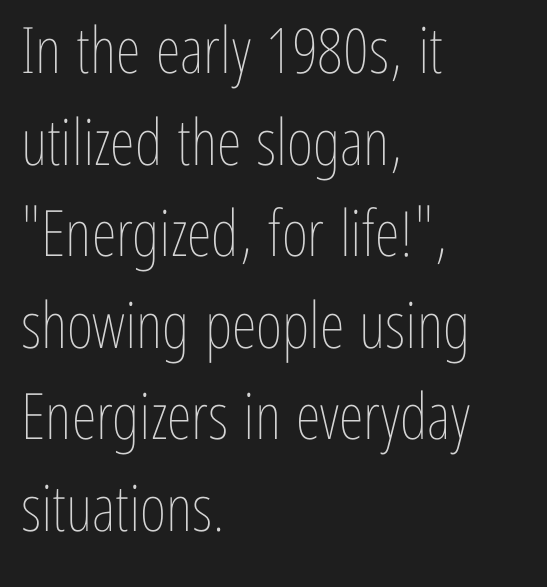
Q: Is the text bold? A: No.
Q: Is the text italic (slanted)? A: No, it is upright.
Q: Is the text underlined? A: No.
Q: How is the paragraph aligned? A: Left-aligned.
Q: Is the spacing between letters normal or unusually wide? A: Normal.
Q: Is the spacing between lines tight, normal or loose? A: Normal.
Q: Width (condensed, normal, or wide)? A: Condensed.
Q: Stroke contrast? A: Low.
Q: x-height? A: Medium.
Q: Monospaced? A: No.
